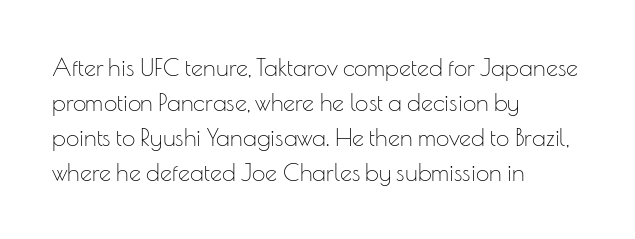
Q: Is the text bold? A: No.
Q: Is the text italic (slanted)? A: No, it is upright.
Q: Is the text underlined? A: No.
Q: How is the paragraph aligned? A: Left-aligned.
Q: Is the spacing between letters normal or unusually wide? A: Normal.
Q: Is the spacing between lines tight, normal or loose? A: Normal.
